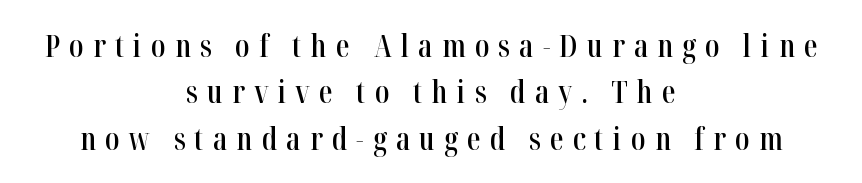
Q: Is the text bold? A: Semi-bold.
Q: Is the text italic (slanted)? A: No, it is upright.
Q: Is the typeface a serif or a sans-serif typeface? A: Serif.
Q: Is the text underlined? A: No.
Q: How is the paragraph aligned? A: Centered.
Q: Is the spacing between letters normal or unusually wide? A: Unusually wide.
Q: Is the spacing between lines tight, normal or loose? A: Normal.
Q: Width (condensed, normal, or wide)? A: Condensed.
Q: Stroke contrast? A: High.
Q: x-height? A: Medium.
Q: Monospaced? A: No.
